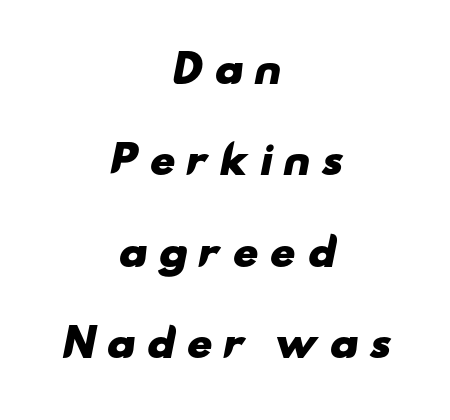
{"serif": "no", "bold": "yes", "weight": "heavy", "width": "wide", "stroke_contrast": "low", "x_height": "small", "monospaced": "no", "underline": "no", "align": "center", "line_spacing": "loose", "line_spacing_ratio": 2.47, "letter_spacing": "wide", "letter_spacing_em": 0.27, "glyph_px": 37}
